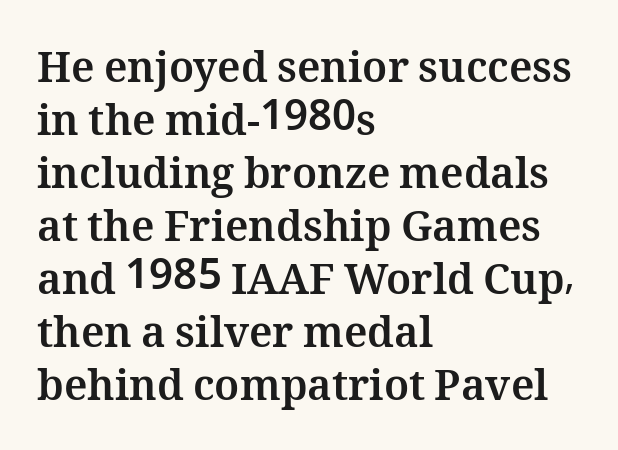
Q: Is the text bold? A: Yes.
Q: Is the text italic (slanted)? A: No, it is upright.
Q: Is the text underlined? A: No.
Q: How is the paragraph aligned? A: Left-aligned.
Q: Is the spacing between letters normal or unusually wide? A: Normal.
Q: Is the spacing between lines tight, normal or loose? A: Normal.
Q: Width (condensed, normal, or wide)? A: Normal.
Q: Stroke contrast? A: Medium.
Q: x-height? A: Medium.
Q: Monospaced? A: No.
